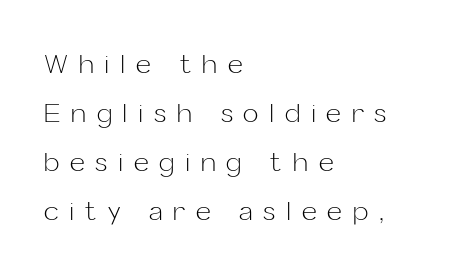
{"italic": "no", "bold": "no", "underline": "no", "align": "left", "line_spacing_ratio": 1.88, "letter_spacing": "wide", "letter_spacing_em": 0.41, "glyph_px": 26}
